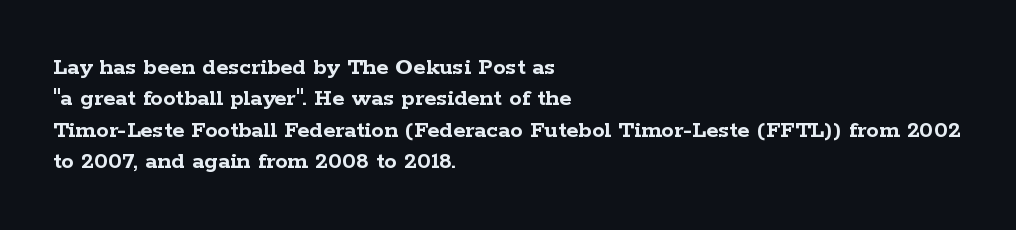
The image shows 25 px bold type, upright; set left-aligned, normal line spacing (1.26x), normal letter spacing, not underlined.
